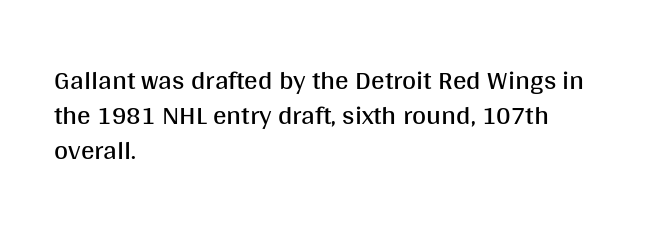
Style check: upright. Plain, unruled lines of type. The paragraph has a hard left edge and a soft right edge. This rendering leaves character spacing at its baseline value. A typesetter would call this leading conventional body-copy spacing. These glyphs show unthickened strokes, regular width or finer.
